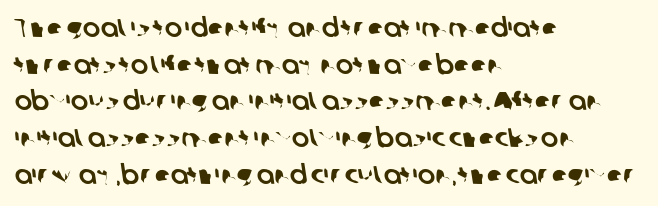
Q: Is the text underlined? A: No.
Q: How is the paragraph aligned? A: Left-aligned.
Q: Is the spacing between letters normal or unusually wide? A: Normal.
Q: Is the spacing between lines tight, normal or loose? A: Normal.
